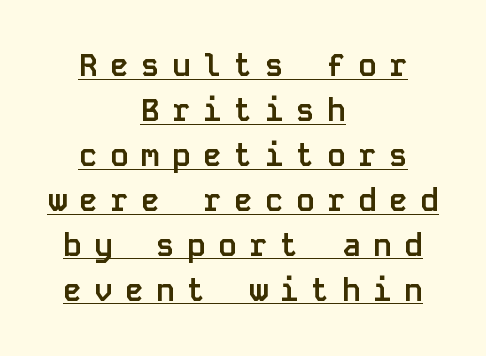
The image shows 31 px semibold sans-serif type, upright, monospaced; set centered, normal line spacing (1.45x), unusually wide letter spacing (+0.4 em), underlined; low stroke contrast and a large x-height.
